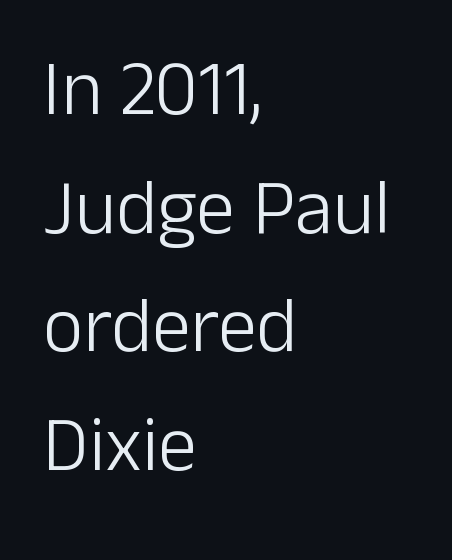
The image shows 78 px light sans-serif type, upright; set left-aligned, normal line spacing (1.52x), normal letter spacing, not underlined; low stroke contrast and a medium x-height.
